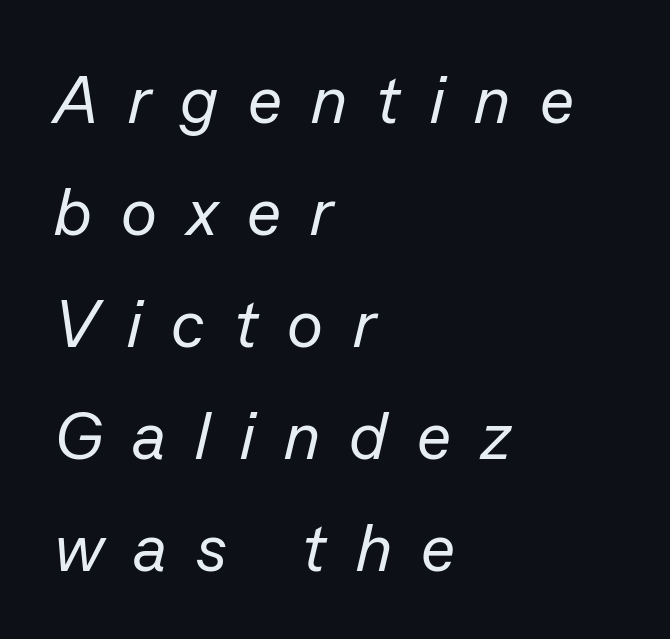
{"italic": "yes", "lean": "right", "slant_degrees": 13, "bold": "no", "weight": "regular", "width": "normal", "stroke_contrast": "low", "x_height": "medium", "monospaced": "no", "underline": "no", "align": "left", "line_spacing": "normal", "line_spacing_ratio": 1.67, "letter_spacing": "wide", "letter_spacing_em": 0.44, "glyph_px": 67}
